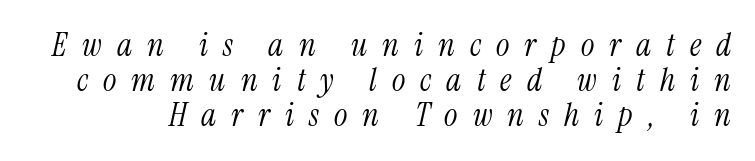
Q: Is the text bold? A: No.
Q: Is the text italic (slanted)? A: Yes, it leans right by about 13 degrees.
Q: Is the typeface a serif or a sans-serif typeface? A: Serif.
Q: Is the text underlined? A: No.
Q: Is the spacing between letters normal or unusually wide? A: Unusually wide.
Q: Is the spacing between lines tight, normal or loose? A: Tight.
Q: Width (condensed, normal, or wide)? A: Condensed.
Q: Stroke contrast? A: Medium.
Q: x-height? A: Medium.
Q: Monospaced? A: No.
